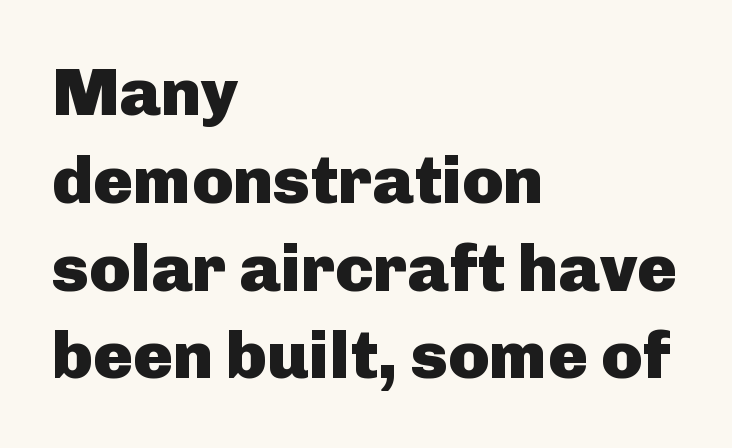
The image shows 67 px heavy sans-serif type, upright; set left-aligned, normal line spacing (1.31x), normal letter spacing, not underlined; low stroke contrast and a medium x-height.
